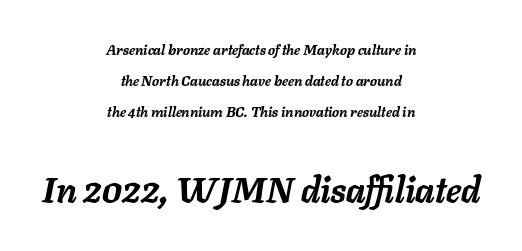
The letters advance in unequal steps, a hallmark of proportional type. The specimen omits any rule beneath the text block's lines. Notice how thick the strokes are: this is what a full bold looks like. The passage is arranged like a title page — every line centered. The typography opts for an oblique posture over an upright one. Glyph-to-glyph distance matches everyday printed text.
